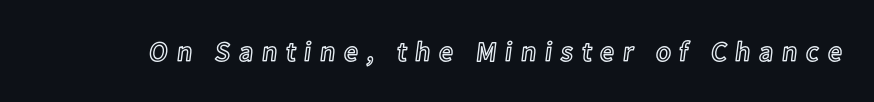
{"width": "normal", "x_height": "medium", "monospaced": "no", "underline": "no", "letter_spacing": "wide", "letter_spacing_em": 0.3, "glyph_px": 28}
